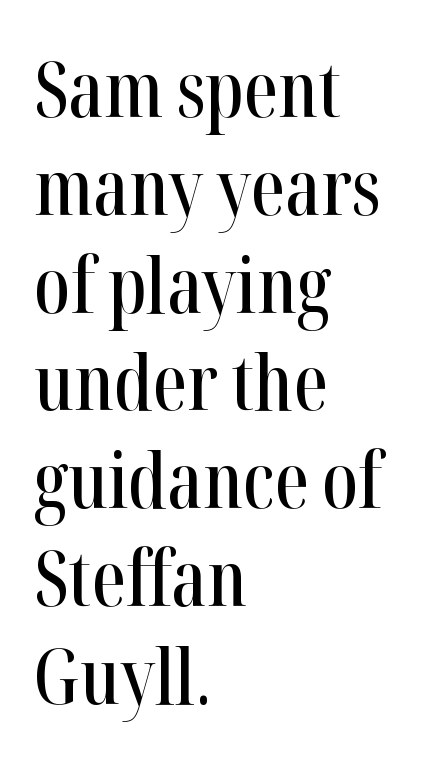
Standard letterfit; no display-style spreading of the glyphs. Beneath every word, the page is bare. Font category for this specimen: serif. Is this a fixed-width face? No — the glyphs have proportional, varying widths.
